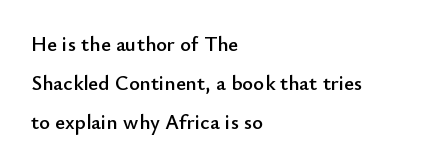
The image shows 21 px text type, upright; set left-aligned, line spacing 1.85x, normal letter spacing, not underlined.
